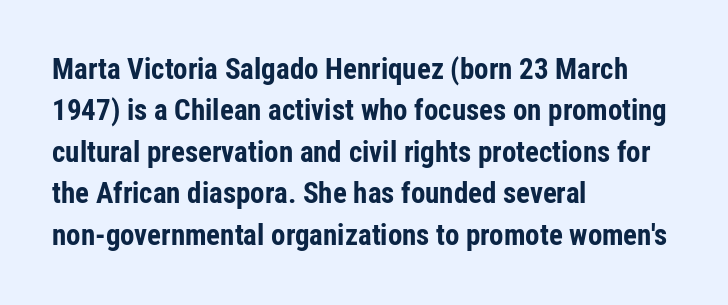
{"serif": "no", "italic": "no", "bold": "yes", "weight": "bold", "width": "condensed", "stroke_contrast": "low", "x_height": "medium", "monospaced": "no", "underline": "no", "align": "left", "line_spacing": "normal", "line_spacing_ratio": 1.43, "letter_spacing": "normal", "letter_spacing_em": 0.0, "glyph_px": 29}
